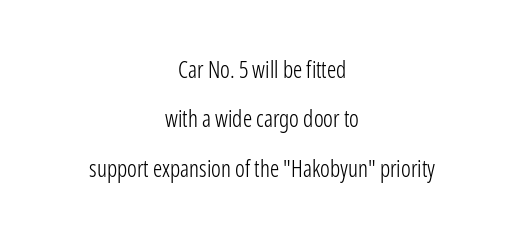
{"italic": "no", "bold": "no", "underline": "no", "align": "center", "line_spacing": "loose", "line_spacing_ratio": 2.15, "letter_spacing": "normal", "letter_spacing_em": 0.0, "glyph_px": 23}
